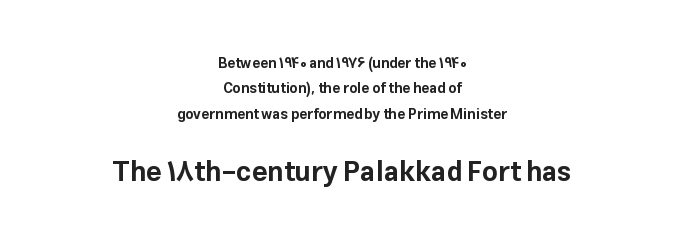
The composition opens small and finishes big. Tall strokes in this sample are plumb rather than angled. The face used here has the dense, thick strokes of a bold. Short and long lines alike share a common midpoint.
